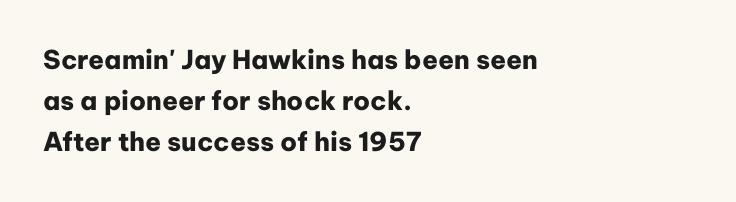
The image shows 26 px bold type, upright; set left-aligned, normal line spacing (1.58x), normal letter spacing, not underlined.
